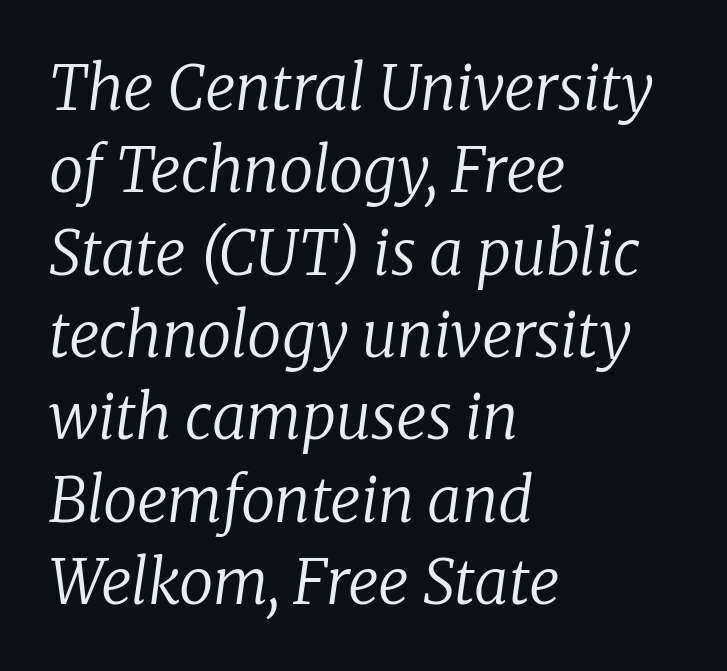
Q: Is the text bold? A: No.
Q: Is the text italic (slanted)? A: Yes, it leans right by about 8 degrees.
Q: Is the typeface a serif or a sans-serif typeface? A: Serif.
Q: Is the text underlined? A: No.
Q: How is the paragraph aligned? A: Left-aligned.
Q: Is the spacing between letters normal or unusually wide? A: Normal.
Q: Is the spacing between lines tight, normal or loose? A: Normal.
Q: Width (condensed, normal, or wide)? A: Normal.
Q: Stroke contrast? A: Low.
Q: x-height? A: Medium.
Q: Monospaced? A: No.
